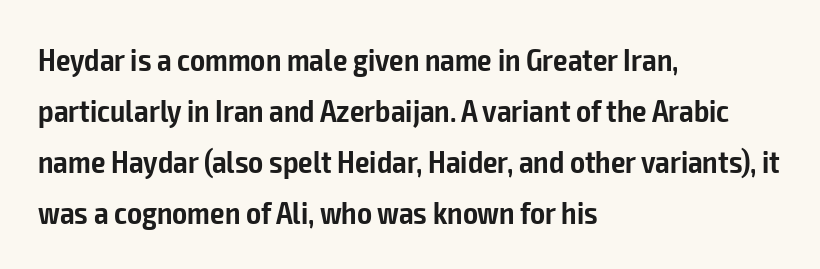
Q: Is the text bold? A: Semi-bold.
Q: Is the text italic (slanted)? A: No, it is upright.
Q: Is the typeface a serif or a sans-serif typeface? A: Sans-serif.
Q: Is the text underlined? A: No.
Q: How is the paragraph aligned? A: Left-aligned.
Q: Is the spacing between letters normal or unusually wide? A: Normal.
Q: Is the spacing between lines tight, normal or loose? A: Normal.
Q: Width (condensed, normal, or wide)? A: Condensed.
Q: Stroke contrast? A: Low.
Q: x-height? A: Medium.
Q: Monospaced? A: No.
